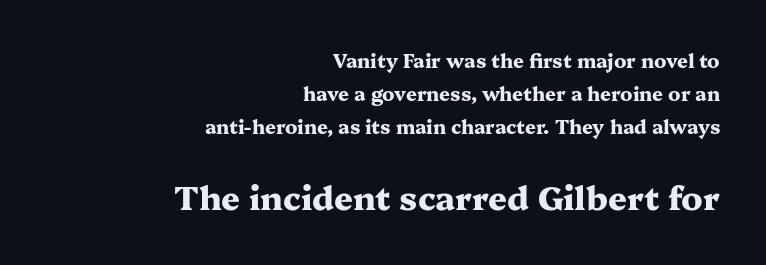
{"serif": "yes", "italic": "no", "bold": "yes", "weight": "heavy", "width": "wide", "stroke_contrast": "medium", "x_height": "medium", "monospaced": "no", "underline": "no", "align": "right", "line_spacing_ratio": 1.74, "letter_spacing": "normal", "letter_spacing_em": 0.0, "larger_block": "second", "size_ratio": 1.74, "glyph_px": 33}
